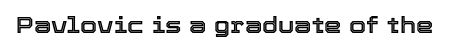
Q: Is the text italic (slanted)? A: No, it is upright.
Q: Is the text underlined? A: No.
Q: Is the spacing between letters normal or unusually wide? A: Normal.
